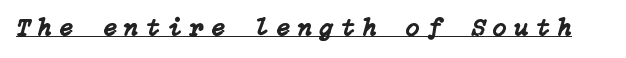
The image shows 25 px text type, italic (leaning right); set unusually wide letter spacing (+0.32 em), underlined.
